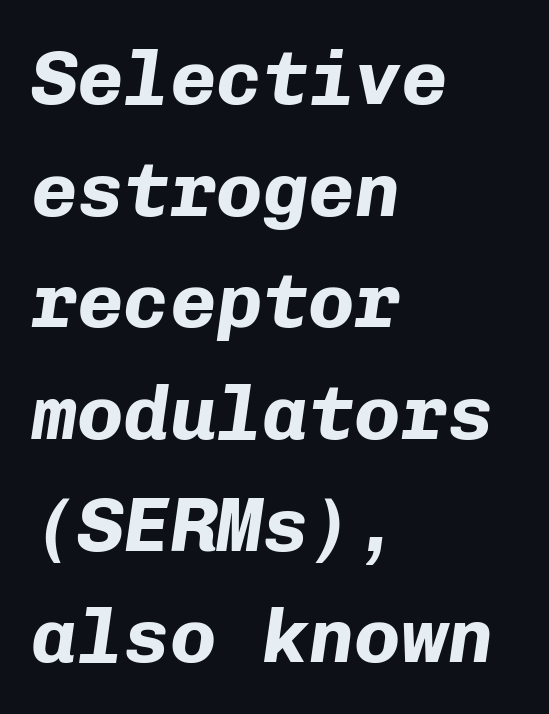
The image shows 77 px bold type, italic (leaning right), monospaced; set left-aligned, normal line spacing (1.45x), normal letter spacing, not underlined; low stroke contrast and a medium x-height.
